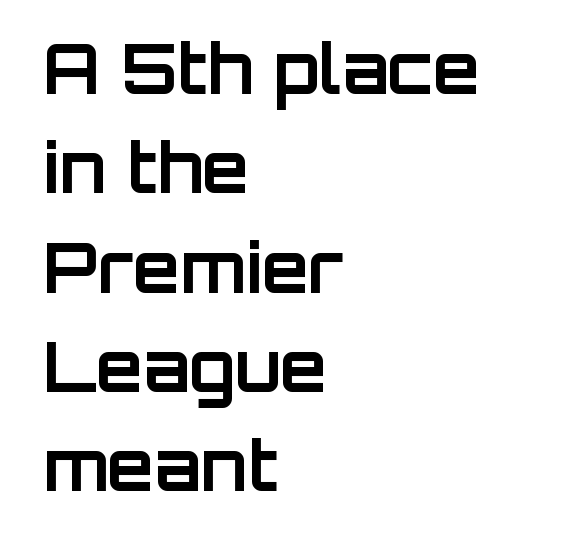
Q: Is the text bold? A: Yes.
Q: Is the text italic (slanted)? A: No, it is upright.
Q: Is the typeface a serif or a sans-serif typeface? A: Sans-serif.
Q: Is the text underlined? A: No.
Q: How is the paragraph aligned? A: Left-aligned.
Q: Is the spacing between letters normal or unusually wide? A: Normal.
Q: Is the spacing between lines tight, normal or loose? A: Normal.
Q: Width (condensed, normal, or wide)? A: Normal.
Q: Stroke contrast? A: Low.
Q: x-height? A: Large.
Q: Monospaced? A: No.
